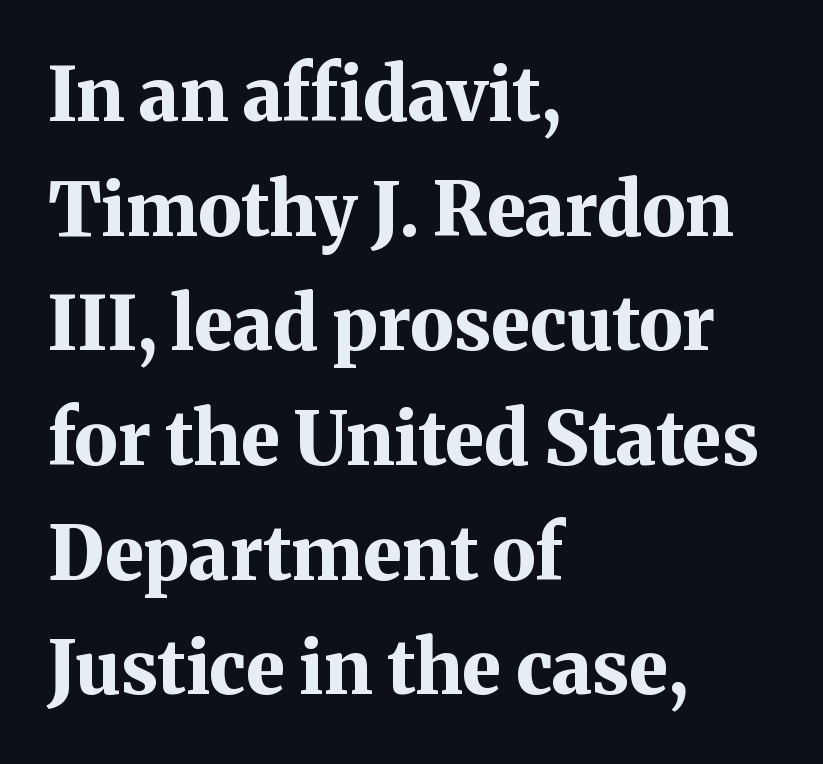
Heavy-handed strokes throughout: this text is bold. These lines are set flush left with a ragged right edge. Successive baselines arrive at the customary interval. The specimen reads as upright at a glance. Standard letterfit; no display-style spreading of the glyphs.
